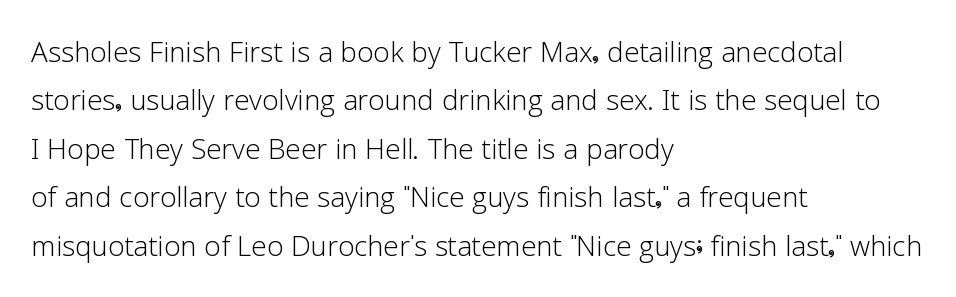
This is the regular roman posture of the typeface. Counters stay open thanks to moderate or lighter strokes. Anything drawn beneath the words? Only blank space. One-word summary of the alignment: left.
